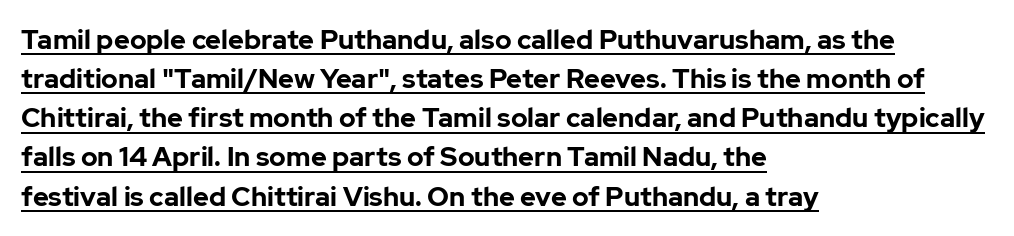
{"italic": "no", "bold": "yes", "underline": "yes", "align": "left", "line_spacing": "normal", "line_spacing_ratio": 1.45, "letter_spacing": "normal", "letter_spacing_em": 0.0, "glyph_px": 27}
